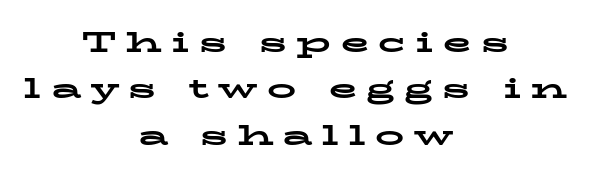
Bare-footed words on every line. This is heavy type, rendered in bold. Spacing between characters has been opened up far beyond the box default. Note the varied advance widths — an 'i' is clearly narrower than an 'm'. Where is the straight margin? There isn't one; the lines are centered.
